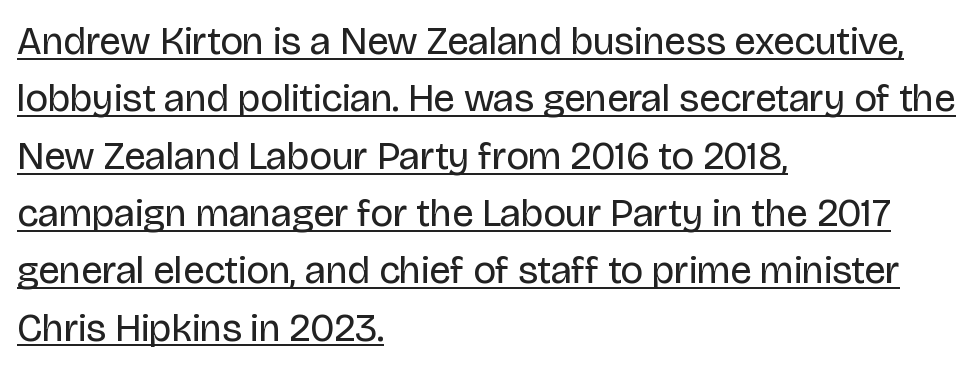
Q: Is the text bold? A: No.
Q: Is the text italic (slanted)? A: No, it is upright.
Q: Is the typeface a serif or a sans-serif typeface? A: Sans-serif.
Q: Is the text underlined? A: Yes.
Q: How is the paragraph aligned? A: Left-aligned.
Q: Is the spacing between letters normal or unusually wide? A: Normal.
Q: Is the spacing between lines tight, normal or loose? A: Normal.
Q: Width (condensed, normal, or wide)? A: Normal.
Q: Stroke contrast? A: Low.
Q: x-height? A: Large.
Q: Monospaced? A: No.
